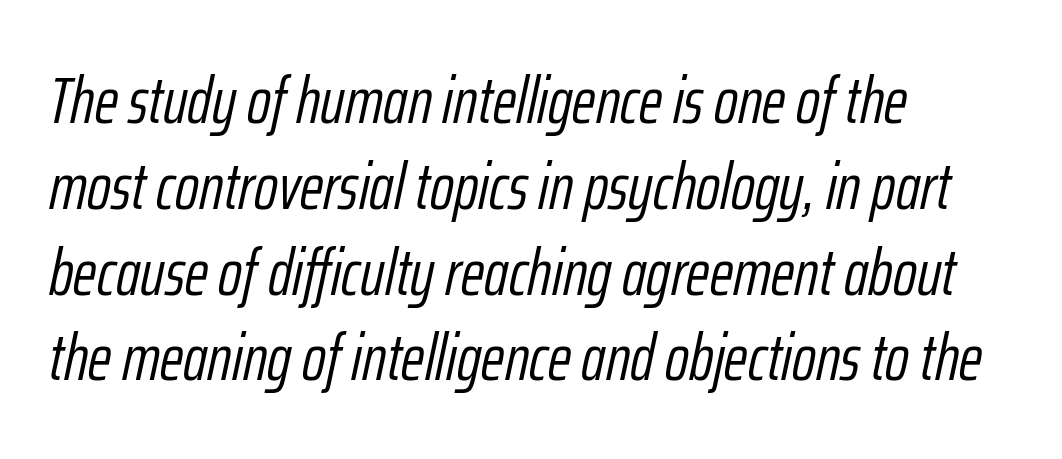
Q: Is the text bold? A: No.
Q: Is the text italic (slanted)? A: Yes, it leans right by about 12 degrees.
Q: Is the text underlined? A: No.
Q: How is the paragraph aligned? A: Left-aligned.
Q: Is the spacing between letters normal or unusually wide? A: Normal.
Q: Is the spacing between lines tight, normal or loose? A: Normal.
Q: Width (condensed, normal, or wide)? A: Condensed.
Q: Stroke contrast? A: Low.
Q: x-height? A: Medium.
Q: Monospaced? A: No.
